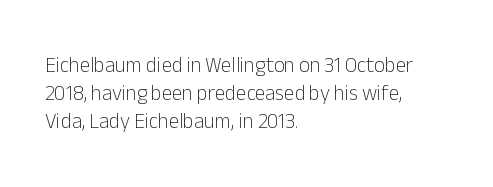
Visually the block forms a straight wall on the left and a jagged coastline on the right. Style check: upright. Bold? No — there's no thickening of the strokes. Notice how descenders clear the ascenders below comfortably — that's standard leading. Each word holds together tightly as a unit, with standard inter-letter gaps.
